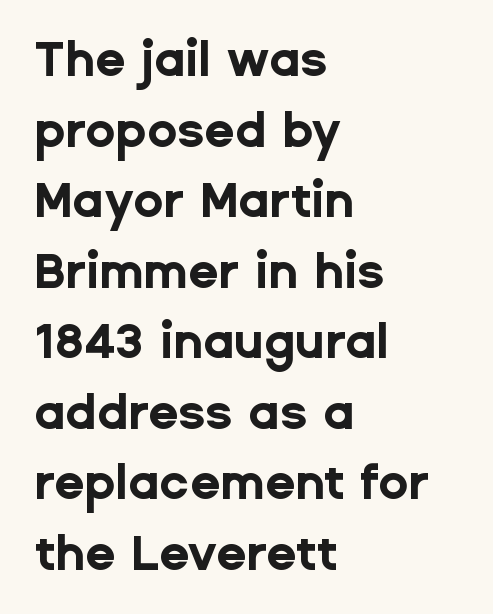
Set as a true bold cut, around the 700 mark. Serifs: no, the terminals of the letterforms are clean. Just letters on the line, the space beneath them empty. Quick note: interline space is typical. A student would call this left alignment; a typographer would say flush left, rag right. This sample uses plain, unmodified letter spacing.
